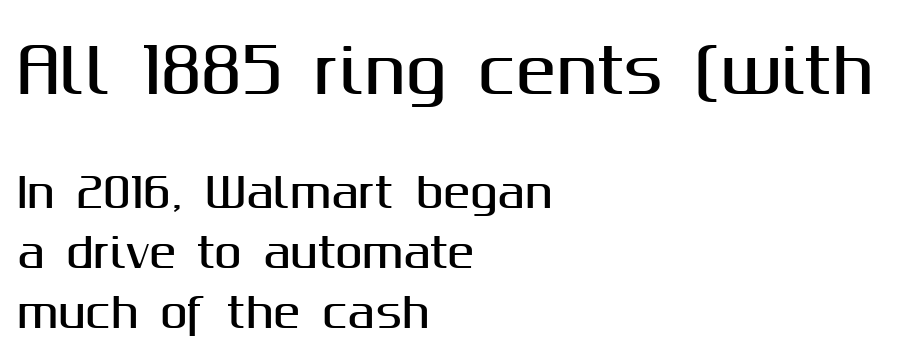
Look at the bottom of the vertical strokes: they stop flat, with no serifs. Compared with typical paragraphs, the rows here are spaced about the same. A typesetter would call this proportional, since set widths differ per character. Every character sits straight up, as roman type does. A bare baseline throughout the passage.
